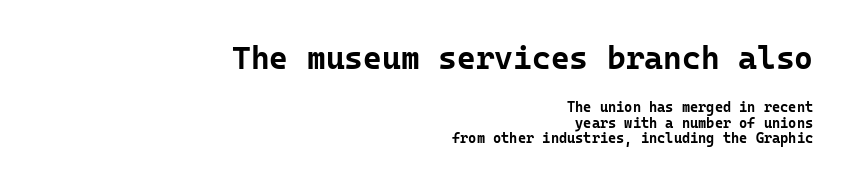
Q: Is the text bold? A: Yes.
Q: Is the text italic (slanted)? A: No, it is upright.
Q: Is the typeface a serif or a sans-serif typeface? A: Sans-serif.
Q: Is the text underlined? A: No.
Q: How is the paragraph aligned? A: Right-aligned.
Q: Is the spacing between letters normal or unusually wide? A: Normal.
Q: Is the spacing between lines tight, normal or loose? A: Tight.
Q: Which block of text is set in a larger size, the first (top) or the second (bottom)? A: The first (top) one.
Q: Width (condensed, normal, or wide)? A: Normal.
Q: Stroke contrast? A: Low.
Q: x-height? A: Medium.
Q: Monospaced? A: Yes.
